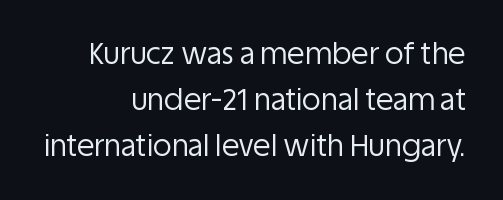
The image shows 29 px regular-weight sans-serif type, upright; set right-aligned, normal line spacing (1.58x), normal letter spacing, not underlined; low stroke contrast and a large x-height.
